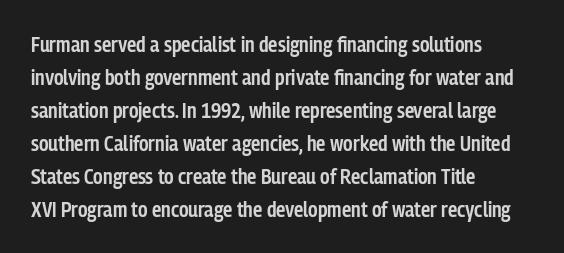
{"italic": "no", "bold": "semi", "underline": "no", "align": "left", "line_spacing": "normal", "line_spacing_ratio": 1.57, "letter_spacing": "normal", "letter_spacing_em": 0.0, "glyph_px": 21}
